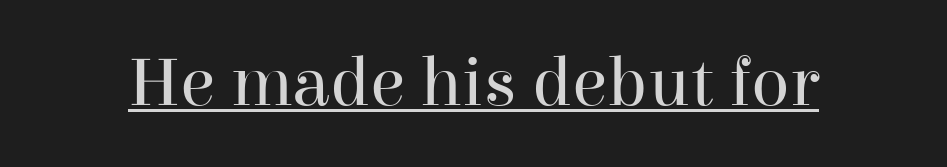
{"serif": "yes", "italic": "no", "bold": "no", "weight": "regular", "width": "normal", "stroke_contrast": "high", "x_height": "medium", "monospaced": "no", "underline": "yes", "letter_spacing": "normal", "letter_spacing_em": 0.0, "glyph_px": 71}
